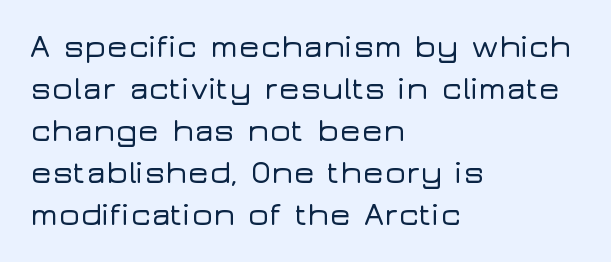
The image shows 32 px wide sans-serif type, upright; set left-aligned, normal line spacing (1.31x), normal letter spacing, not underlined; low stroke contrast and a medium x-height.
